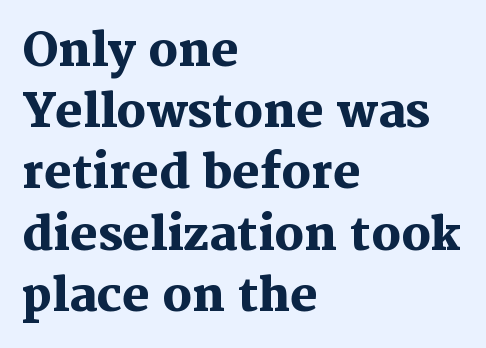
The image shows 46 px heavy serif type, upright; set left-aligned, normal line spacing (1.33x), normal letter spacing, not underlined; medium stroke contrast and a medium x-height.
